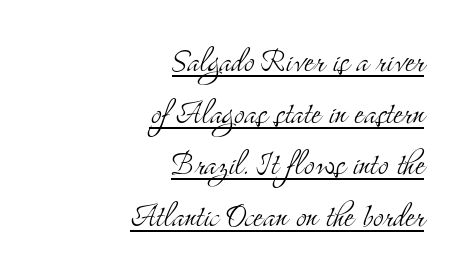
Q: Is the text bold? A: No.
Q: Is the text italic (slanted)? A: Yes.
Q: Is the typeface a serif or a sans-serif typeface? A: Serif.
Q: Is the text underlined? A: Yes.
Q: How is the paragraph aligned? A: Right-aligned.
Q: Is the spacing between letters normal or unusually wide? A: Normal.
Q: Is the spacing between lines tight, normal or loose? A: Normal.
Q: Width (condensed, normal, or wide)? A: Condensed.
Q: Stroke contrast? A: Medium.
Q: x-height? A: Small.
Q: Monospaced? A: No.
